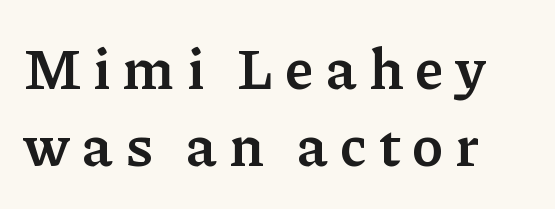
Q: Is the text bold? A: Yes.
Q: Is the text italic (slanted)? A: No, it is upright.
Q: Is the typeface a serif or a sans-serif typeface? A: Serif.
Q: Is the text underlined? A: No.
Q: How is the paragraph aligned? A: Left-aligned.
Q: Is the spacing between letters normal or unusually wide? A: Unusually wide.
Q: Is the spacing between lines tight, normal or loose? A: Normal.
Q: Width (condensed, normal, or wide)? A: Normal.
Q: Stroke contrast? A: Low.
Q: x-height? A: Medium.
Q: Monospaced? A: No.
